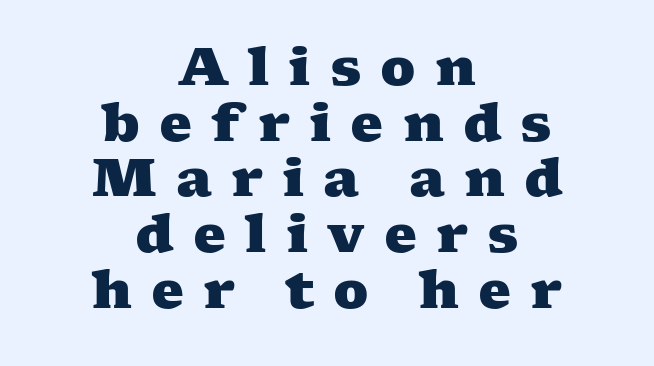
The image shows 52 px heavy, wide serif type; set centered, tight line spacing (1.07x), unusually wide letter spacing (+0.36 em), not underlined; medium stroke contrast and a medium x-height.
